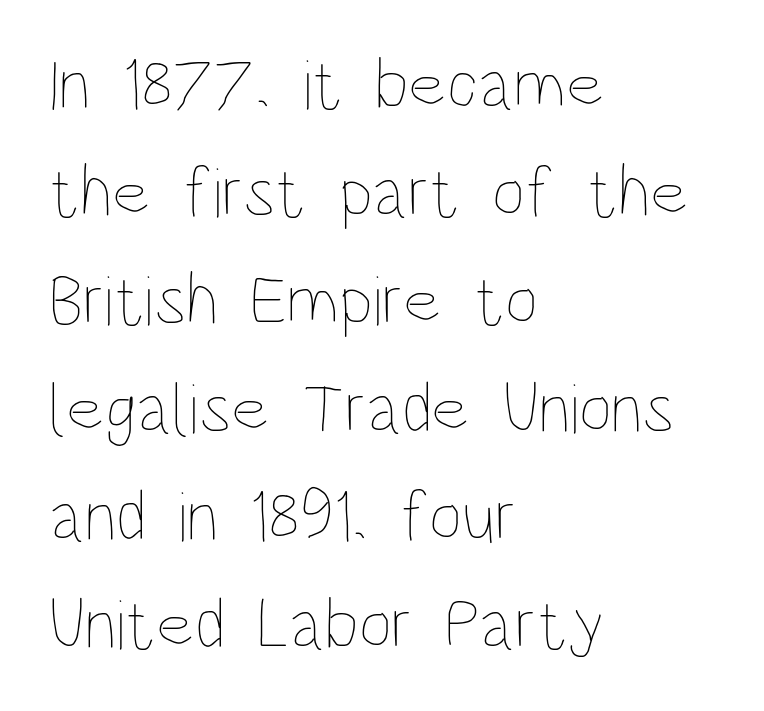
{"italic": "no", "bold": "no", "weight": "thin", "width": "condensed", "stroke_contrast": "low", "x_height": "large", "monospaced": "no", "underline": "no", "align": "left", "line_spacing": "normal", "line_spacing_ratio": 1.5, "letter_spacing": "normal", "letter_spacing_em": 0.0, "glyph_px": 72}
